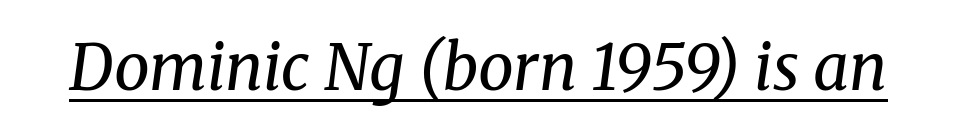
{"serif": "yes", "italic": "yes", "lean": "right", "slant_degrees": 8, "bold": "no", "weight": "regular", "width": "normal", "stroke_contrast": "medium", "x_height": "medium", "monospaced": "no", "underline": "yes", "letter_spacing": "normal", "letter_spacing_em": 0.0, "glyph_px": 63}
